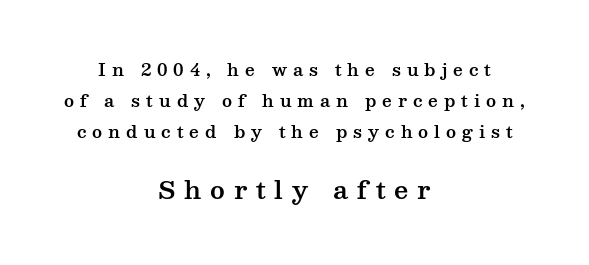
The image shows 25 px text type, upright; set centered, line spacing 1.83x, unusually wide letter spacing (+0.35 em), not underlined; the second (bottom) block is 1.47x larger.
